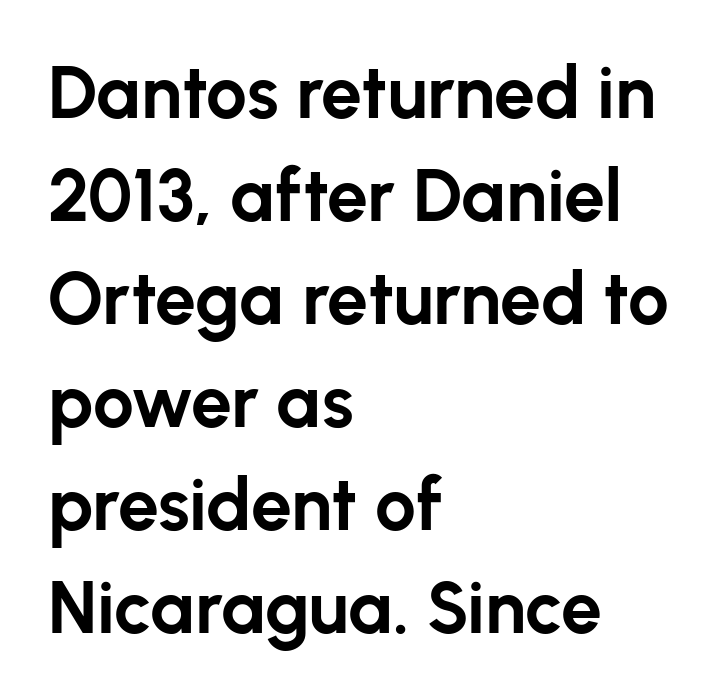
{"serif": "no", "italic": "no", "bold": "yes", "weight": "bold", "width": "normal", "stroke_contrast": "low", "x_height": "medium", "monospaced": "no", "underline": "no", "align": "left", "line_spacing": "normal", "line_spacing_ratio": 1.41, "letter_spacing": "normal", "letter_spacing_em": 0.0, "glyph_px": 73}
